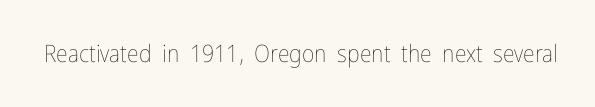
The image shows 24 px text type, upright; set normal letter spacing, not underlined.
